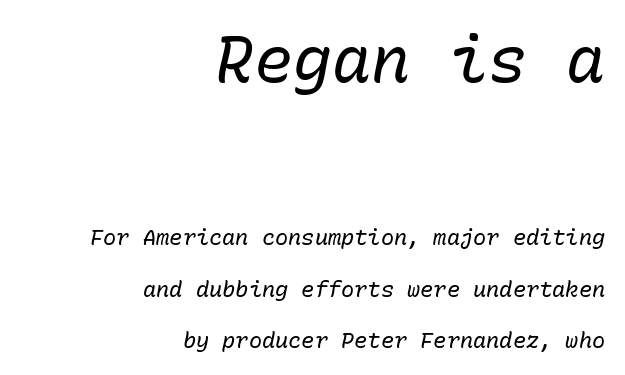
{"italic": "yes", "lean": "right", "slant_degrees": 10, "bold": "no", "weight": "regular", "width": "normal", "stroke_contrast": "low", "x_height": "medium", "monospaced": "yes", "underline": "no", "align": "right", "line_spacing": "loose", "line_spacing_ratio": 2.34, "letter_spacing": "normal", "letter_spacing_em": 0.0, "larger_block": "first", "size_ratio": 2.95, "glyph_px": 65}
